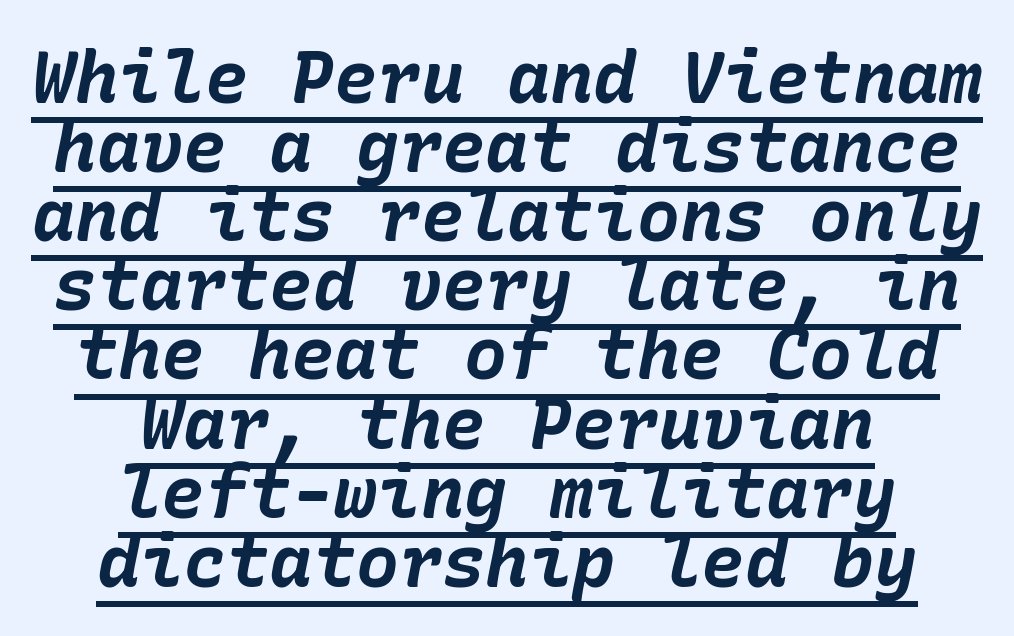
{"italic": "yes", "lean": "right", "slant_degrees": 10, "bold": "yes", "weight": "bold", "width": "normal", "stroke_contrast": "low", "x_height": "medium", "underline": "yes", "align": "center", "line_spacing": "tight", "line_spacing_ratio": 0.96, "letter_spacing": "normal", "letter_spacing_em": 0.0, "glyph_px": 72}
